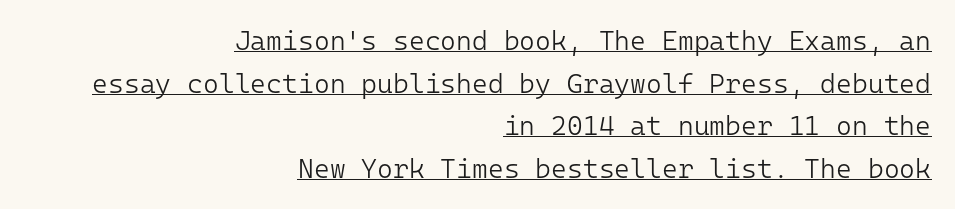
The image shows 27 px text type, upright; set right-aligned, normal line spacing (1.58x), normal letter spacing, underlined.
